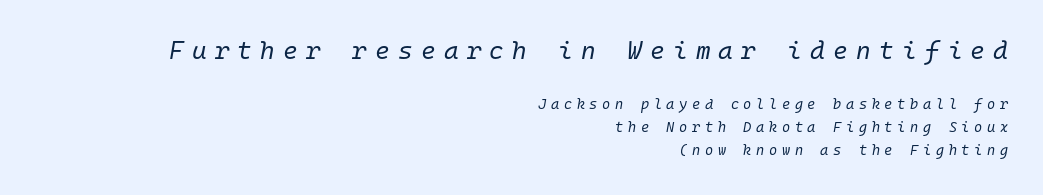
The image shows 25 px text type, italic (leaning right); set right-aligned, normal line spacing (1.65x), unusually wide letter spacing (+0.33 em), not underlined; the first (top) block is 1.79x larger.
